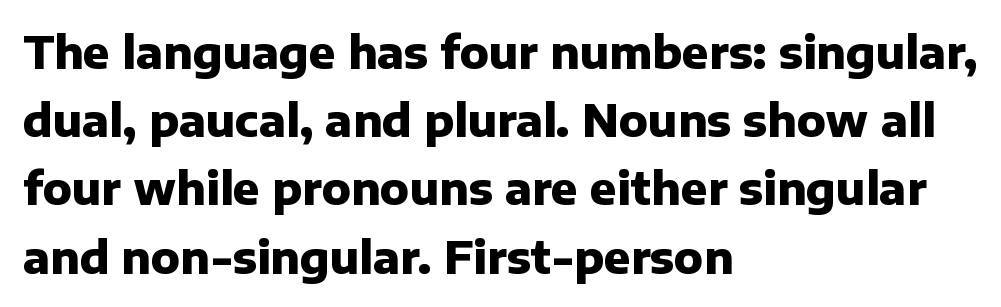
{"serif": "no", "italic": "no", "bold": "yes", "weight": "heavy", "width": "normal", "stroke_contrast": "low", "x_height": "medium", "monospaced": "no", "underline": "no", "align": "left", "line_spacing": "normal", "line_spacing_ratio": 1.55, "letter_spacing": "normal", "letter_spacing_em": 0.0, "glyph_px": 44}
